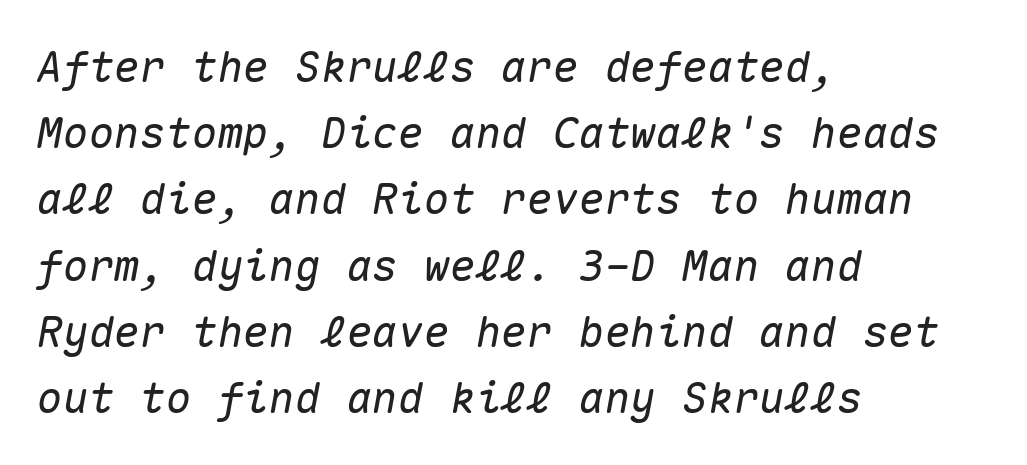
The image shows 43 px text type, italic (leaning right), monospaced; set left-aligned, normal line spacing (1.54x), normal letter spacing, not underlined; medium stroke contrast and a medium x-height.
